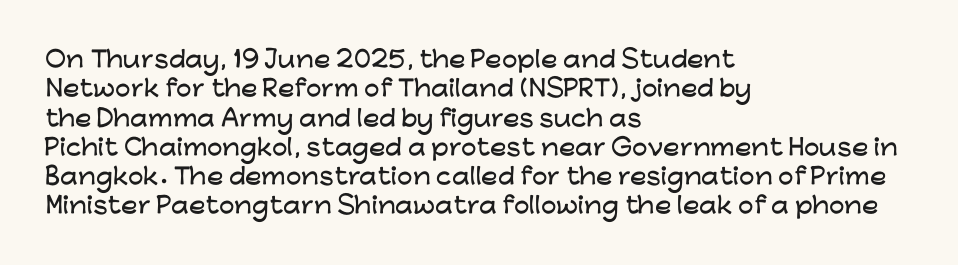
Q: Is the text italic (slanted)? A: No, it is upright.
Q: Is the text underlined? A: No.
Q: How is the paragraph aligned? A: Left-aligned.
Q: Is the spacing between letters normal or unusually wide? A: Normal.
Q: Is the spacing between lines tight, normal or loose? A: Normal.
